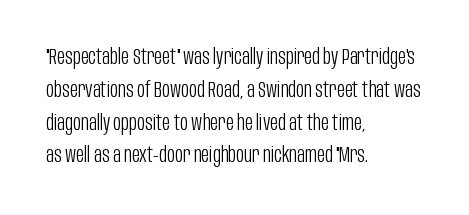
The image shows 22 px text type, upright; set left-aligned, normal line spacing (1.49x), normal letter spacing, not underlined.
